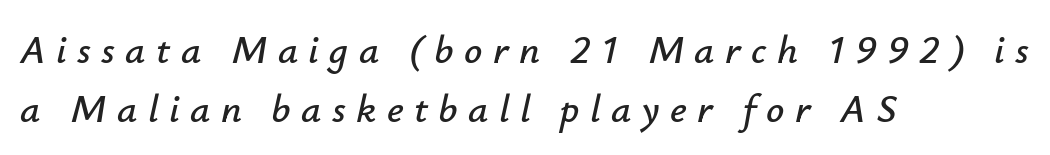
The image shows 40 px text type, italic (leaning right); set left-aligned, normal line spacing (1.48x), unusually wide letter spacing (+0.26 em), not underlined; low stroke contrast and a small x-height.
